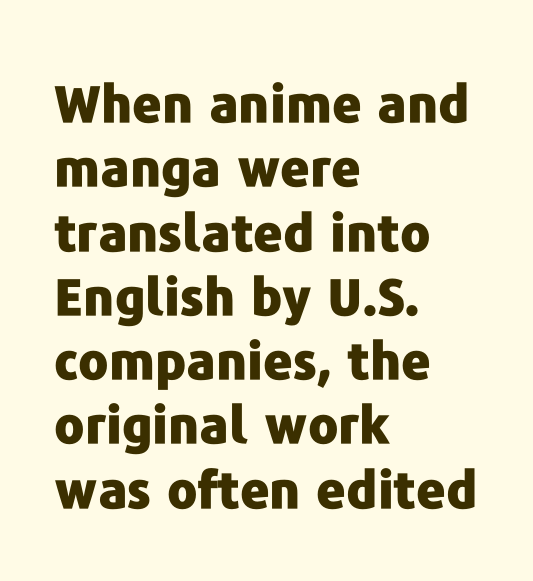
{"serif": "no", "italic": "no", "bold": "yes", "weight": "heavy", "width": "normal", "stroke_contrast": "low", "x_height": "medium", "monospaced": "no", "underline": "no", "align": "left", "line_spacing": "normal", "line_spacing_ratio": 1.26, "letter_spacing": "normal", "letter_spacing_em": 0.0, "glyph_px": 51}
